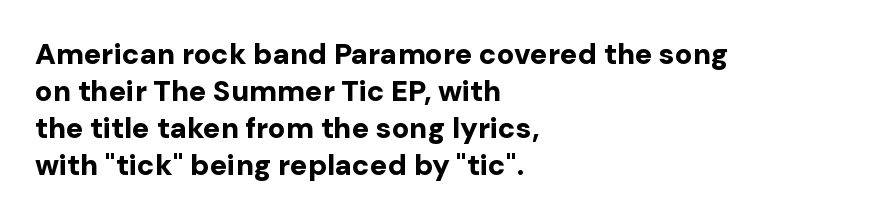
Q: Is the text bold? A: Yes.
Q: Is the text italic (slanted)? A: No, it is upright.
Q: Is the typeface a serif or a sans-serif typeface? A: Sans-serif.
Q: Is the text underlined? A: No.
Q: How is the paragraph aligned? A: Left-aligned.
Q: Is the spacing between letters normal or unusually wide? A: Normal.
Q: Is the spacing between lines tight, normal or loose? A: Normal.
Q: Width (condensed, normal, or wide)? A: Normal.
Q: Stroke contrast? A: Low.
Q: x-height? A: Medium.
Q: Monospaced? A: No.
